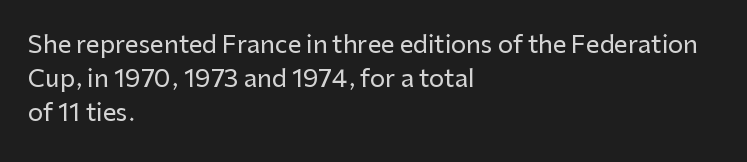
Each word holds together tightly as a unit, with standard inter-letter gaps. Horizontally, the lines are justified to the leading edge only. Check the space under the baseline: it is left empty. Leading matches the norm, producing a regular column.
